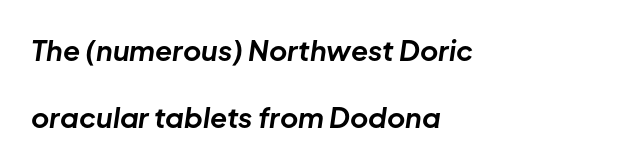
{"italic": "yes", "lean": "right", "slant_degrees": 8, "bold": "yes", "weight": "bold", "width": "normal", "stroke_contrast": "low", "x_height": "medium", "monospaced": "no", "underline": "no", "align": "left", "line_spacing": "loose", "line_spacing_ratio": 2.41, "letter_spacing": "normal", "letter_spacing_em": 0.0, "glyph_px": 28}
